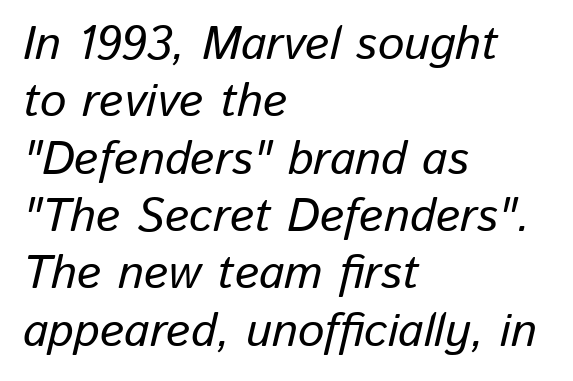
The foot of each line stays bare and open. Each letter keeps its own natural width here, so spacing adapts to shape. A classic flush-left, rag-right setting is used for this passage. Designer's note — italics engaged. Is the letter spacing exaggerated? No — it looks like the ordinary default.
